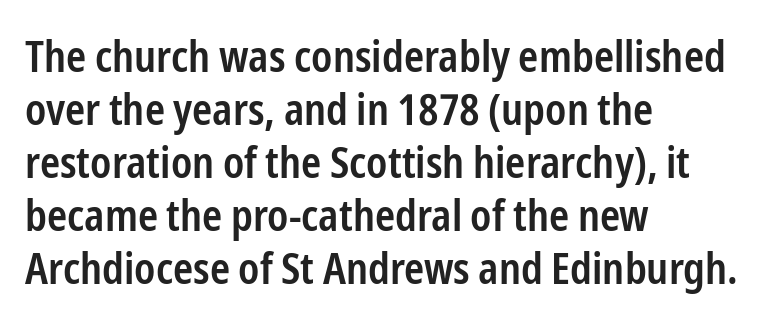
Q: Is the text bold? A: Semi-bold.
Q: Is the text italic (slanted)? A: No, it is upright.
Q: Is the typeface a serif or a sans-serif typeface? A: Sans-serif.
Q: Is the text underlined? A: No.
Q: How is the paragraph aligned? A: Left-aligned.
Q: Is the spacing between letters normal or unusually wide? A: Normal.
Q: Width (condensed, normal, or wide)? A: Condensed.
Q: Stroke contrast? A: Low.
Q: x-height? A: Medium.
Q: Monospaced? A: No.
